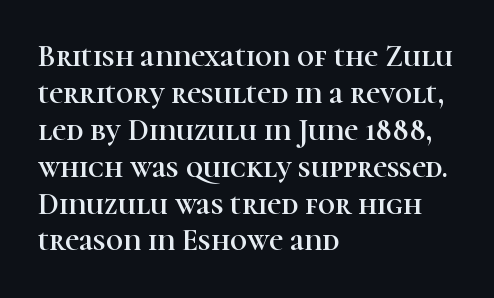
Typeset ragged right — the left edge is the straight one. Posture: vertical. Standard letterfit; no display-style spreading of the glyphs. Type without underlining. Looks like regular typesetting: each glyph gets only the width it needs. Typographically, this falls in the serif category.
